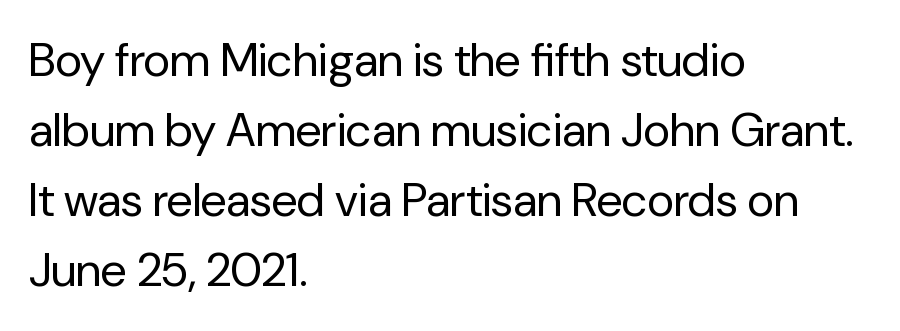
The image shows 47 px regular-weight sans-serif type, upright; set left-aligned, normal line spacing (1.49x), normal letter spacing, not underlined; low stroke contrast and a medium x-height.
